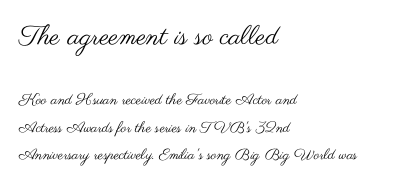
Character size in the leading block exceeds that of the trailing block. Counters stay open thanks to moderate or lighter strokes. The passage is arranged the way most books set body copy — flush left.
